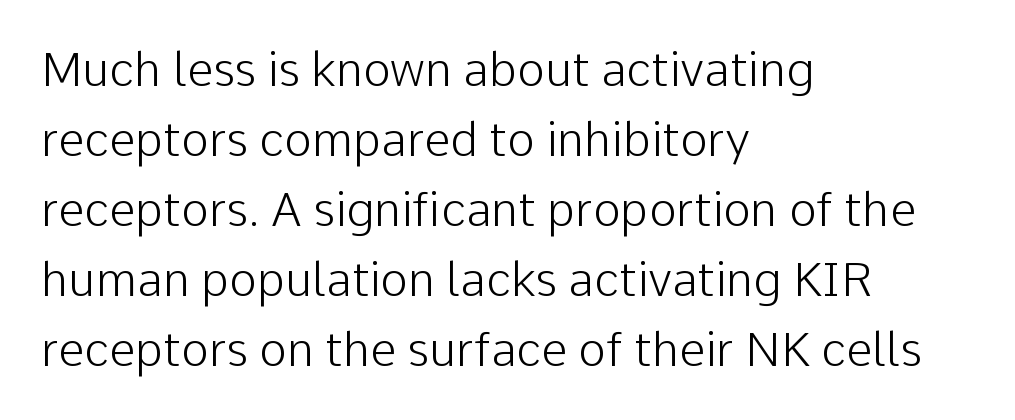
Regarding leading, the lines here are spaced in the standard way. Letterform terminals end flat and unadorned throughout the passage. Every character sits straight up, as roman type does. The rendering uses natural spacing where letterforms have individual widths.
